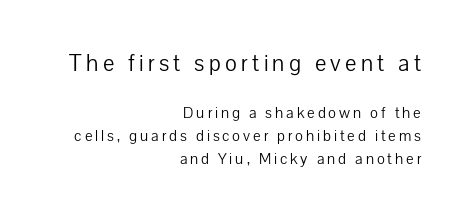
The ragged edge is on the left, which tells us the setting is flush right. This sample uses an upright cut, with every glyph sitting square on the baseline. The line-height multiplier appears to be the usual default. This is not heavy type; no bold has been used.
